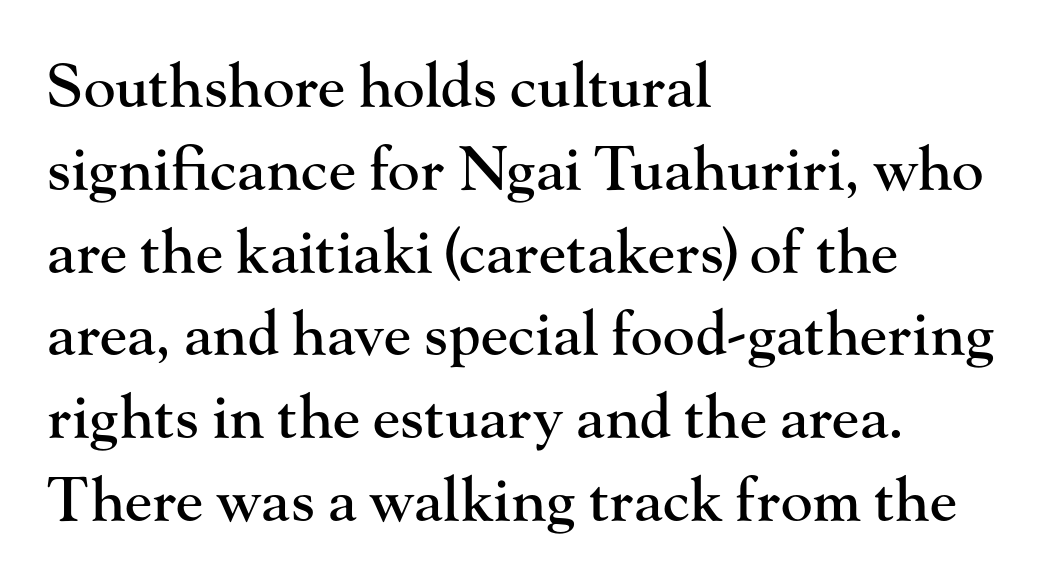
{"serif": "yes", "italic": "no", "width": "normal", "stroke_contrast": "high", "x_height": "small", "monospaced": "no", "underline": "no", "align": "left", "line_spacing": "normal", "line_spacing_ratio": 1.38, "letter_spacing": "normal", "letter_spacing_em": 0.0, "glyph_px": 60}
